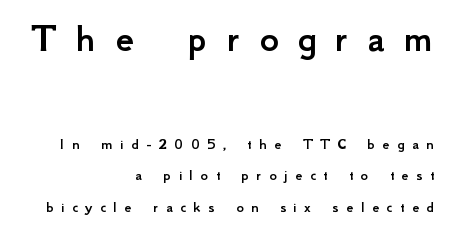
Observe the absence of serifs on each vertical stroke in this sample. Do the letters lean? They stand straight. Which chunk is bigger? The first one — the top block dwarfs the bottom. Baseline-to-baseline distance is far greater than the letter height.
